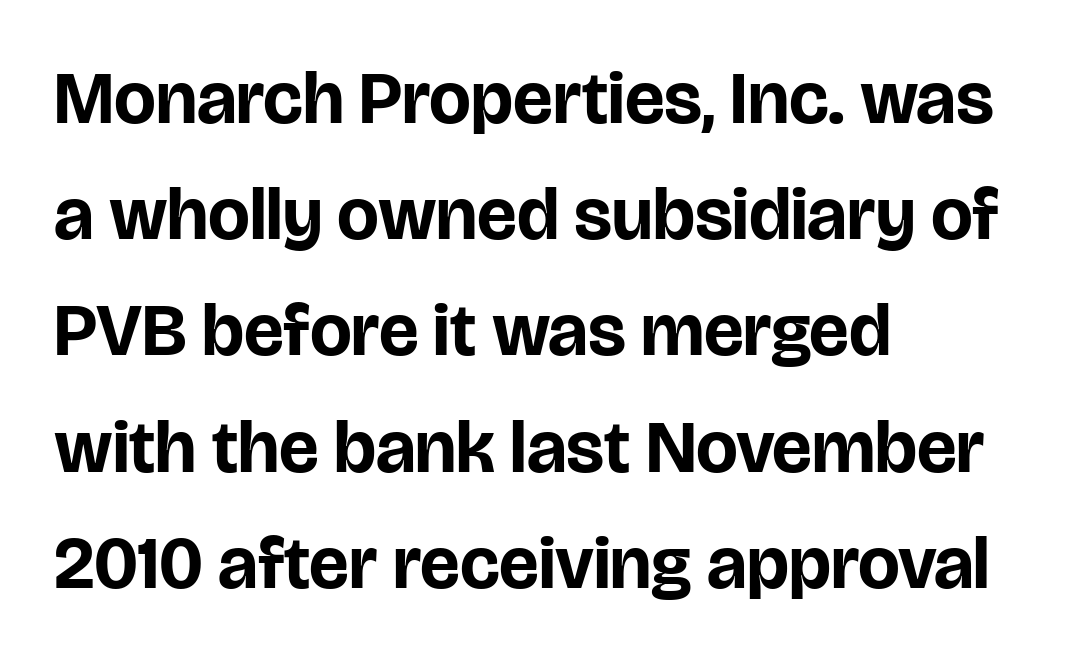
Students, note that the glyphs here touch the page at normal intervals. This rendering employs a face without finishing strokes, i.e., a sans-serif. The passage is arranged the way most books set body copy — flush left. These lines were composed using upright roman letters.
